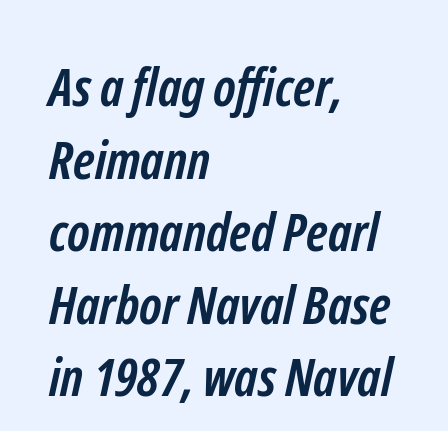
The image shows 53 px semibold, condensed sans-serif type; set left-aligned, normal line spacing (1.37x), normal letter spacing, not underlined; low stroke contrast and a medium x-height.
